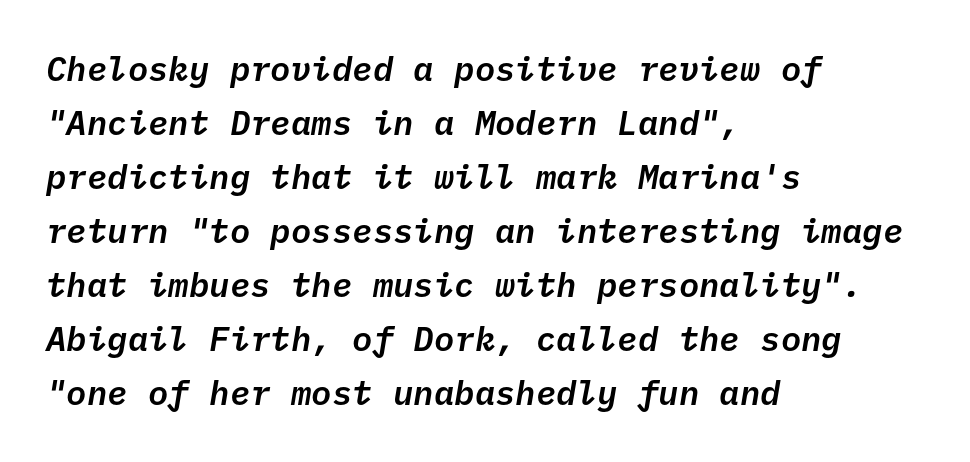
{"italic": "yes", "lean": "right", "slant_degrees": 10, "width": "normal", "stroke_contrast": "low", "x_height": "medium", "monospaced": "yes", "underline": "no", "align": "left", "line_spacing": "normal", "line_spacing_ratio": 1.59, "letter_spacing": "normal", "letter_spacing_em": 0.0, "glyph_px": 34}
